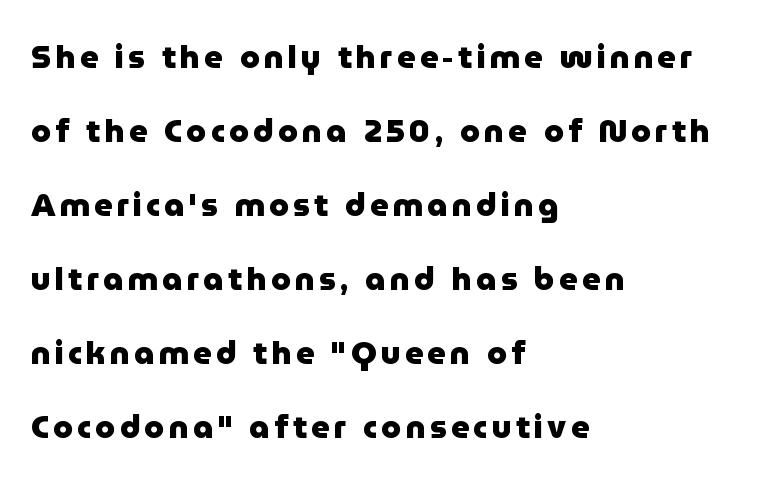
Looks like regular typesetting: each glyph gets only the width it needs. To sum up the face: it is a sans, with no serifs. Bold? Absolutely — the strokes are thick and heavy. The lines are spread far apart with generous leading. Leftover space on each line is placed entirely after the last word. Bare-footed words on every line.
